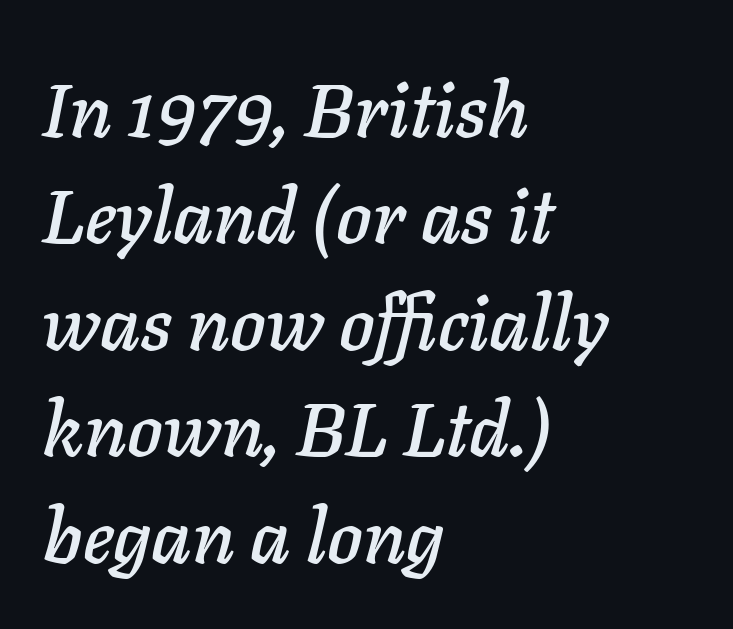
{"italic": "yes", "lean": "right", "slant_degrees": 11, "width": "normal", "stroke_contrast": "low", "x_height": "medium", "monospaced": "no", "underline": "no", "align": "left", "line_spacing": "normal", "line_spacing_ratio": 1.4, "letter_spacing": "normal", "letter_spacing_em": 0.0, "glyph_px": 76}
